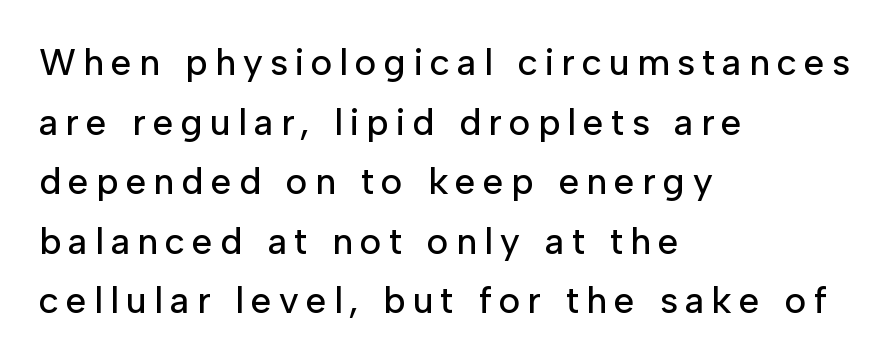
{"serif": "no", "italic": "no", "width": "normal", "stroke_contrast": "low", "x_height": "medium", "monospaced": "no", "underline": "no", "align": "left", "line_spacing": "normal", "line_spacing_ratio": 1.61, "letter_spacing": "wide", "letter_spacing_em": 0.2, "glyph_px": 37}
